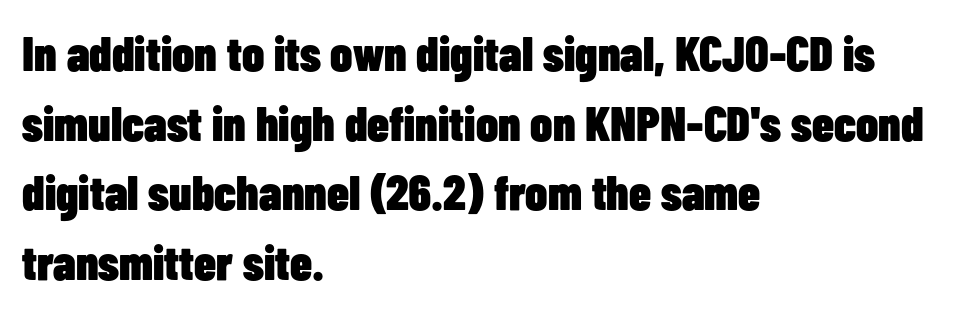
Q: Is the text bold? A: Yes.
Q: Is the text italic (slanted)? A: No, it is upright.
Q: Is the typeface a serif or a sans-serif typeface? A: Sans-serif.
Q: Is the text underlined? A: No.
Q: How is the paragraph aligned? A: Left-aligned.
Q: Is the spacing between letters normal or unusually wide? A: Normal.
Q: Is the spacing between lines tight, normal or loose? A: Normal.
Q: Width (condensed, normal, or wide)? A: Condensed.
Q: Stroke contrast? A: Low.
Q: x-height? A: Medium.
Q: Monospaced? A: No.
